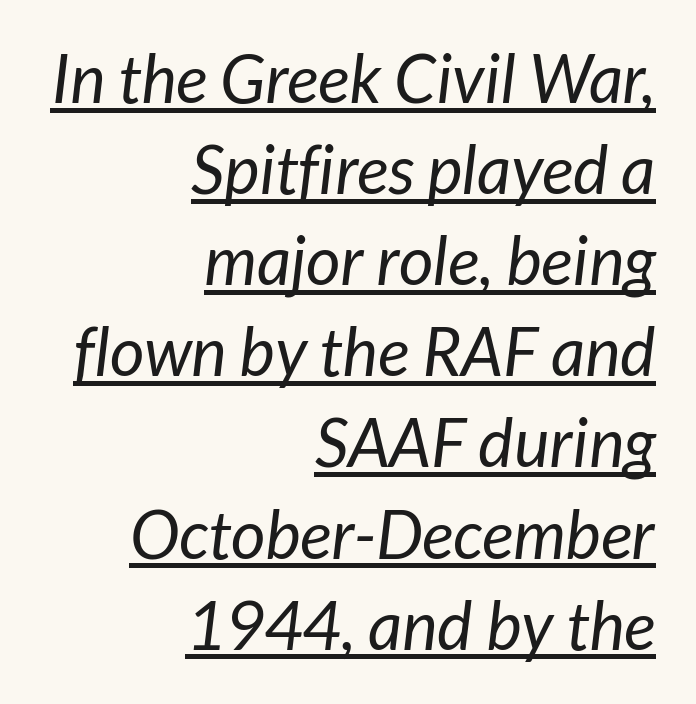
The image shows 67 px regular-weight sans-serif type; set right-aligned, normal line spacing (1.36x), normal letter spacing, underlined; low stroke contrast and a medium x-height.
